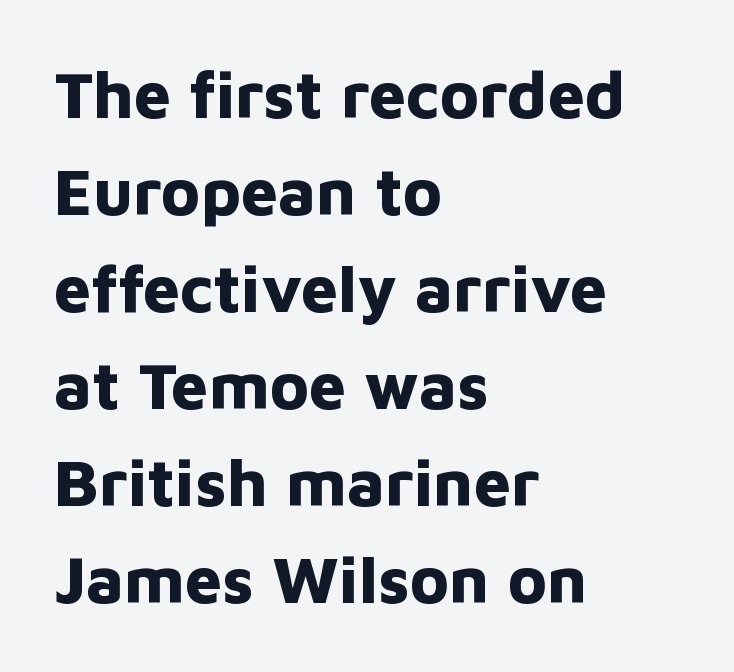
The image shows 66 px bold sans-serif type, upright; set left-aligned, normal line spacing (1.47x), normal letter spacing, not underlined; low stroke contrast and a medium x-height.
